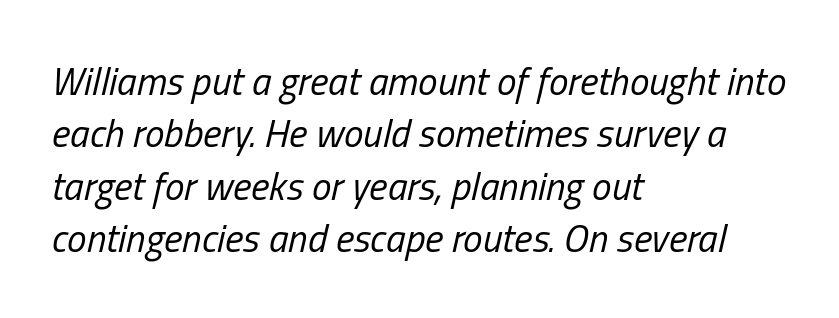
The image shows 39 px regular-weight, condensed type, italic (leaning right); set left-aligned, normal line spacing (1.34x), normal letter spacing, not underlined; low stroke contrast and a medium x-height.
